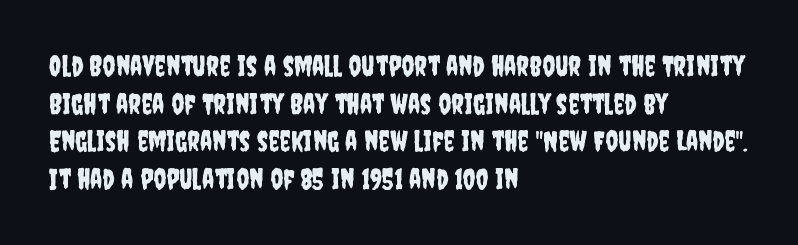
The image shows 28 px condensed sans-serif type, upright; set left-aligned, normal line spacing (1.34x), normal letter spacing, not underlined; low stroke contrast and a large x-height.
